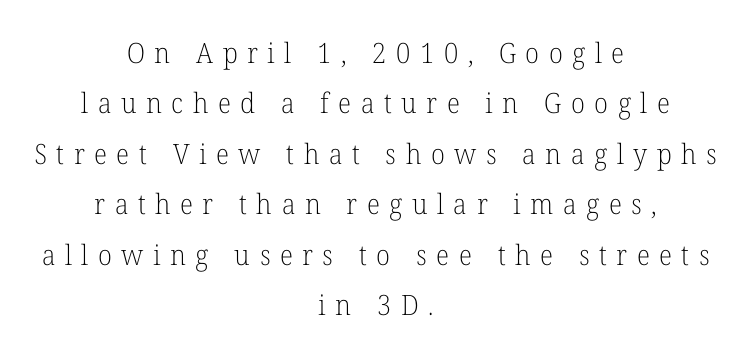
The image shows 28 px light serif type, upright; set centered, line spacing 1.8x, unusually wide letter spacing (+0.34 em), not underlined; low stroke contrast and a medium x-height.
